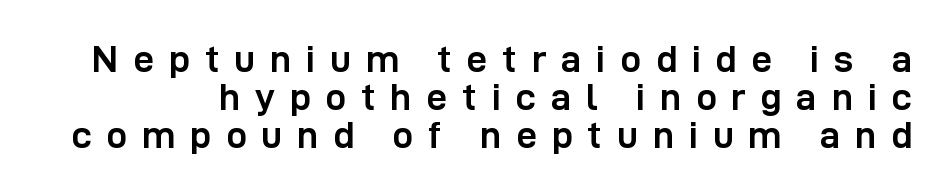
{"serif": "no", "italic": "no", "bold": "yes", "weight": "semibold", "width": "normal", "stroke_contrast": "low", "x_height": "medium", "monospaced": "no", "underline": "no", "line_spacing": "tight", "line_spacing_ratio": 1.03, "letter_spacing": "wide", "letter_spacing_em": 0.4, "glyph_px": 37}
